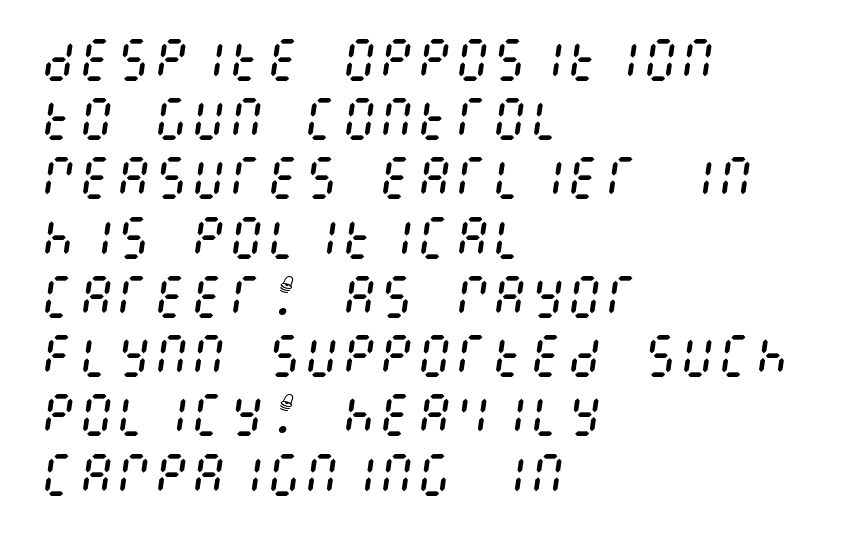
Q: Is the text bold? A: No.
Q: Is the text italic (slanted)? A: Yes, it leans right by about 8 degrees.
Q: Is the text underlined? A: No.
Q: How is the paragraph aligned? A: Left-aligned.
Q: Is the spacing between letters normal or unusually wide? A: Normal.
Q: Is the spacing between lines tight, normal or loose? A: Normal.
Q: Width (condensed, normal, or wide)? A: Condensed.
Q: Stroke contrast? A: Medium.
Q: x-height? A: Large.
